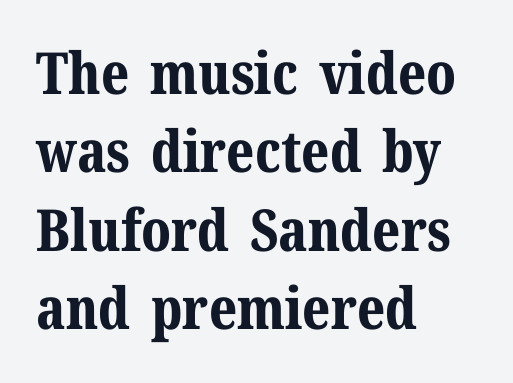
The passage shown stacks its lines at a standard gap. The specimen omits any rule beneath the text block's lines. Compared with typical body copy, the letter spacing here is the same. Compared with a centered layout, this one pins lines to the left instead.
